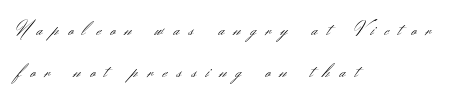
The image shows 20 px text type; set left-aligned, loose line spacing (2.08x), unusually wide letter spacing (+0.49 em), not underlined.
